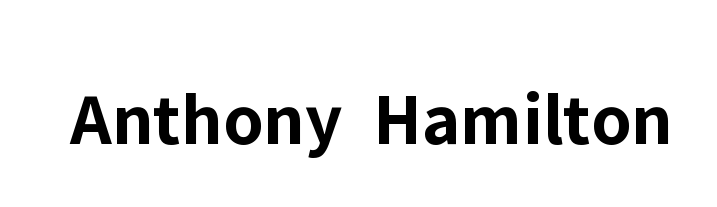
Honestly, there is no underline to notice here at all. You could not count columns in this text — the font is proportionally spaced. The typography opts for an upright posture over an oblique one. A full-strength bold gives these letters their thick strokes.
